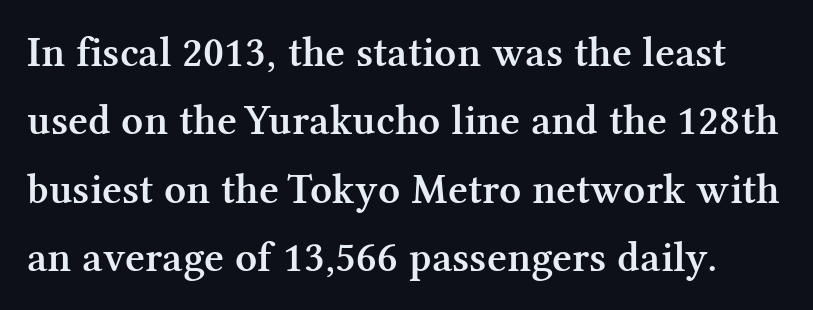
{"serif": "yes", "italic": "no", "bold": "semi", "weight": "semibold", "width": "normal", "stroke_contrast": "medium", "x_height": "medium", "monospaced": "no", "underline": "no", "line_spacing": "normal", "line_spacing_ratio": 1.59, "letter_spacing": "normal", "letter_spacing_em": 0.0, "glyph_px": 43}
